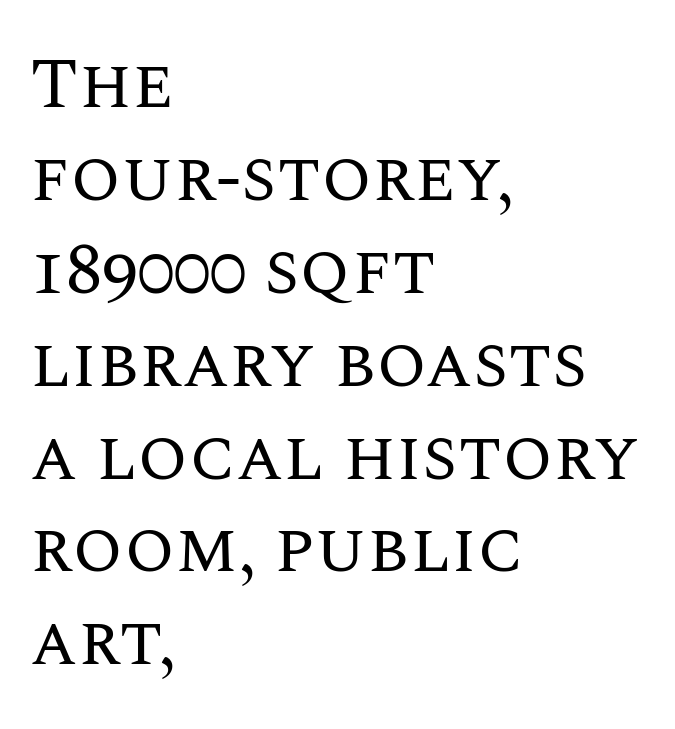
The image shows 72 px regular-weight type, upright; set left-aligned, normal line spacing (1.29x), normal letter spacing, not underlined; medium stroke contrast and a large x-height.
